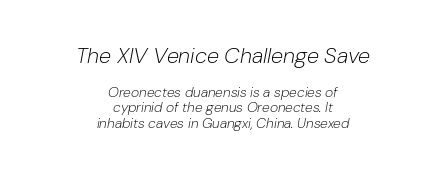
These lines stack symmetrically, like a column narrowing and widening about its center. The earlier block is typeset at a bigger size than the later block. Weight class: somewhere from thin through regular. The line-height multiplier appears low, near solid setting. Is the letter spacing exaggerated? No — it looks like the ordinary default. You can tell it's italic because the verticals aren't actually vertical.
